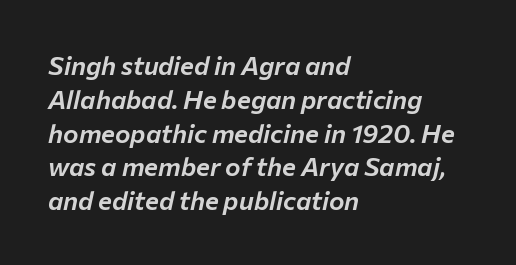
Q: Is the text italic (slanted)? A: Yes, it leans right by about 12 degrees.
Q: Is the text underlined? A: No.
Q: How is the paragraph aligned? A: Left-aligned.
Q: Is the spacing between letters normal or unusually wide? A: Normal.
Q: Is the spacing between lines tight, normal or loose? A: Normal.
